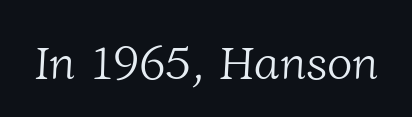
Q: Is the text bold? A: No.
Q: Is the typeface a serif or a sans-serif typeface? A: Serif.
Q: Is the text underlined? A: No.
Q: Is the spacing between letters normal or unusually wide? A: Normal.
Q: Width (condensed, normal, or wide)? A: Normal.
Q: Stroke contrast? A: Low.
Q: x-height? A: Medium.
Q: Monospaced? A: No.
